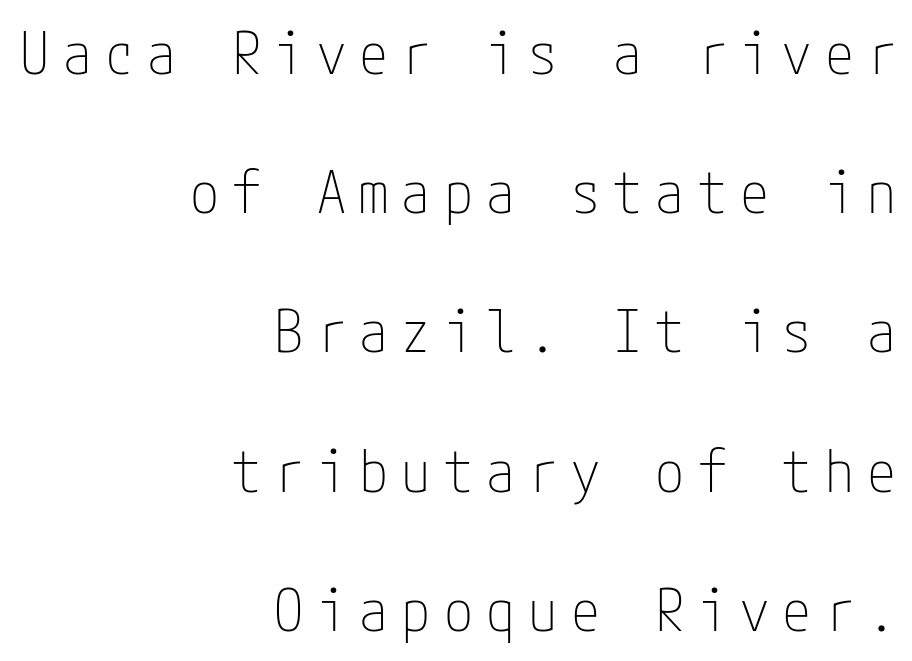
Q: Is the text bold? A: No.
Q: Is the text italic (slanted)? A: No, it is upright.
Q: Is the typeface a serif or a sans-serif typeface? A: Sans-serif.
Q: Is the text underlined? A: No.
Q: How is the paragraph aligned? A: Right-aligned.
Q: Is the spacing between letters normal or unusually wide? A: Unusually wide.
Q: Is the spacing between lines tight, normal or loose? A: Loose.
Q: Width (condensed, normal, or wide)? A: Condensed.
Q: Stroke contrast? A: Low.
Q: x-height? A: Medium.
